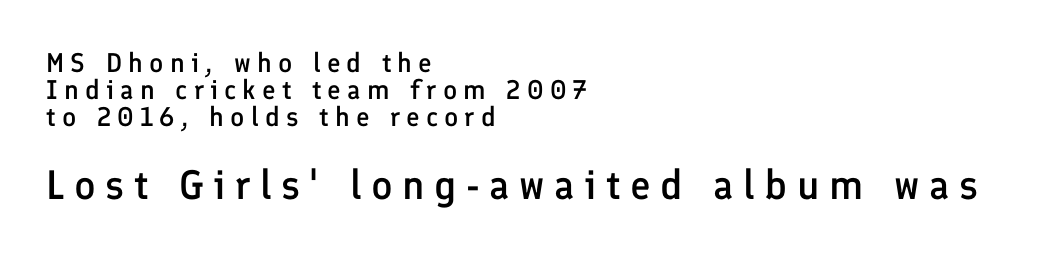
{"serif": "no", "italic": "no", "bold": "semi", "weight": "semibold", "width": "normal", "stroke_contrast": "low", "x_height": "medium", "monospaced": "no", "underline": "no", "align": "left", "line_spacing": "tight", "line_spacing_ratio": 1.0, "letter_spacing": "wide", "letter_spacing_em": 0.23, "larger_block": "second", "size_ratio": 1.52, "glyph_px": 41}
